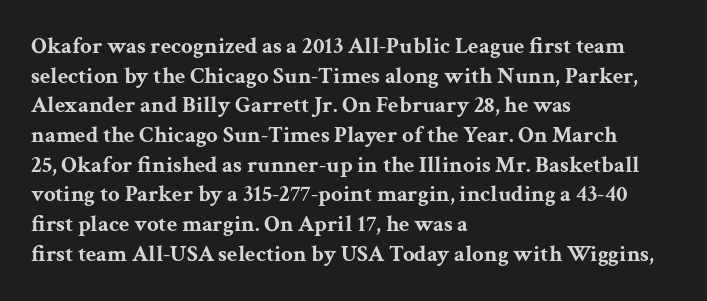
Is there any slant? The stems are plumb. Nothing unusual about the tracking: characters are spaced as the font intends. These words are printed bold, with thick strokes throughout. Evenly set lines give the paragraph a standard silhouette.
